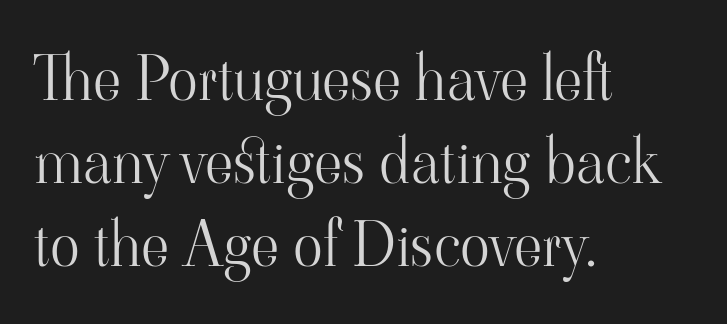
Looks like regular typesetting: each glyph gets only the width it needs. Heaviness? Minimal to ordinary, like unemphasized prose. This sample is left-justified, so line endings fall wherever the words run out. Summary of vertical rhythm: regular, with standard interline spacing. Spacing between characters is what you'd get straight out of the box. Posture: vertical.
